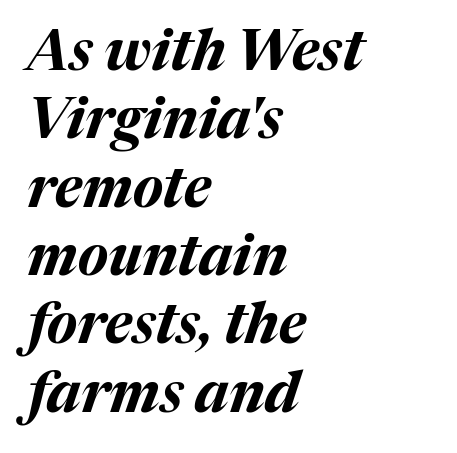
Q: Is the text bold? A: Yes.
Q: Is the text italic (slanted)? A: Yes, it leans right by about 17 degrees.
Q: Is the text underlined? A: No.
Q: How is the paragraph aligned? A: Left-aligned.
Q: Is the spacing between letters normal or unusually wide? A: Normal.
Q: Width (condensed, normal, or wide)? A: Normal.
Q: Stroke contrast? A: Medium.
Q: x-height? A: Medium.
Q: Monospaced? A: No.
